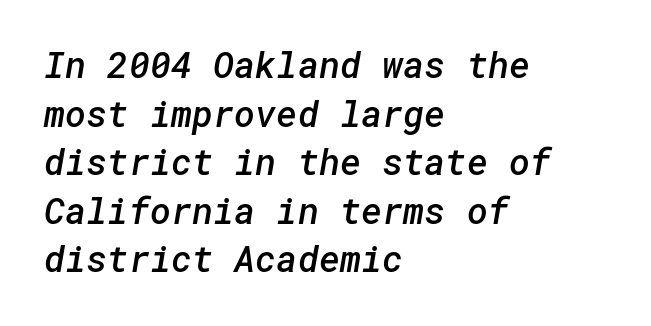
{"serif": "no", "bold": "semi", "weight": "semibold", "width": "normal", "stroke_contrast": "low", "x_height": "medium", "underline": "no", "align": "left", "line_spacing": "normal", "line_spacing_ratio": 1.35, "letter_spacing": "normal", "letter_spacing_em": 0.0, "glyph_px": 36}
